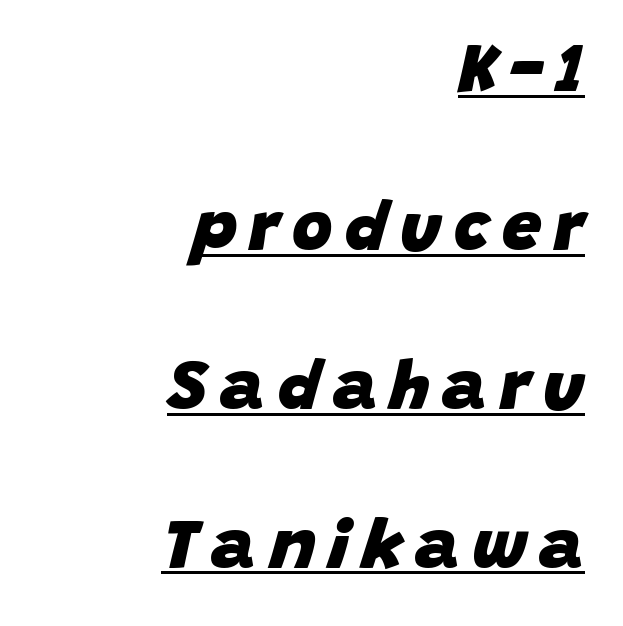
The image shows 70 px heavy type, italic (leaning right); set right-aligned, loose line spacing (2.27x), underlined; low stroke contrast and a large x-height.
